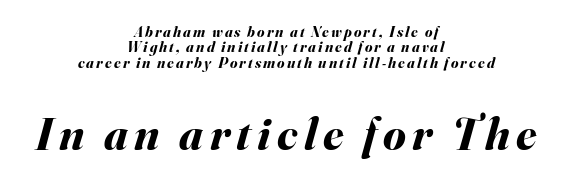
Q: Is the text bold? A: Yes.
Q: Is the text italic (slanted)? A: Yes, it leans right by about 16 degrees.
Q: Is the text underlined? A: No.
Q: How is the paragraph aligned? A: Centered.
Q: Is the spacing between lines tight, normal or loose? A: Tight.
Q: Which block of text is set in a larger size, the first (top) or the second (bottom)? A: The second (bottom) one.
Q: Width (condensed, normal, or wide)? A: Normal.
Q: Stroke contrast? A: Medium.
Q: x-height? A: Small.
Q: Monospaced? A: No.
